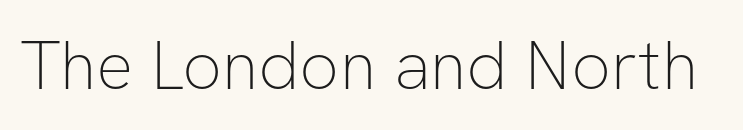
{"serif": "no", "italic": "no", "bold": "no", "weight": "thin", "width": "normal", "stroke_contrast": "low", "x_height": "medium", "monospaced": "no", "underline": "no", "letter_spacing": "normal", "letter_spacing_em": 0.0, "glyph_px": 69}
